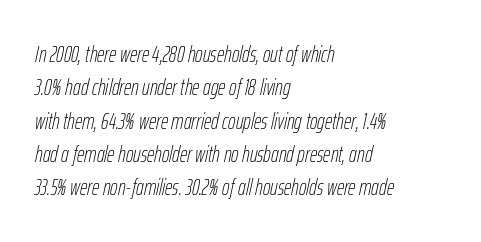
Q: Is the text bold? A: No.
Q: Is the text italic (slanted)? A: Yes, it leans right by about 12 degrees.
Q: Is the text underlined? A: No.
Q: How is the paragraph aligned? A: Left-aligned.
Q: Is the spacing between letters normal or unusually wide? A: Normal.
Q: Is the spacing between lines tight, normal or loose? A: Normal.
